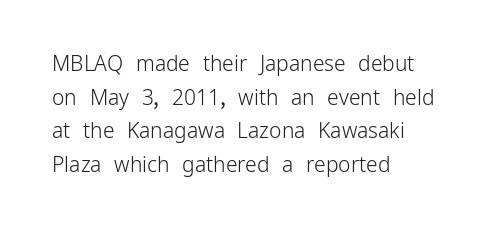
The font's upright variant was chosen for this text. Does the leading feel generous? No, just average. Letters rest on an invisible, unmarked baseline. Heft: none added — not bold. Typeset ragged right — the left edge is the straight one.
